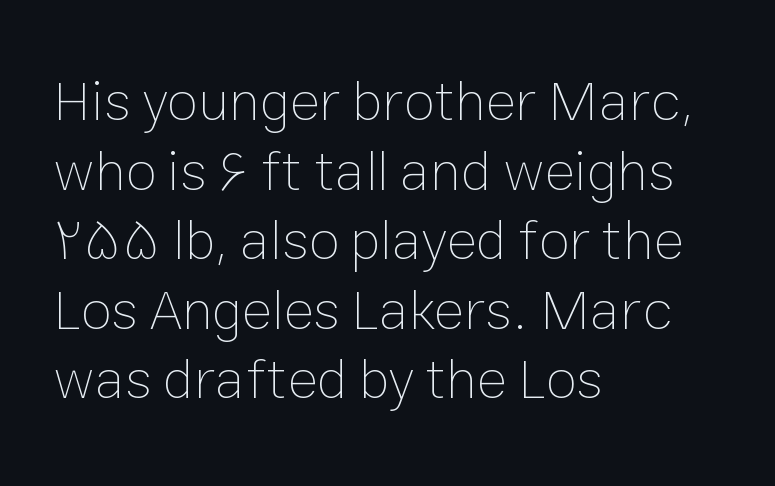
Is the letter spacing exaggerated? No — it looks like the ordinary default. No chunkiness to these letters — they're not bold. The space beneath each line is pristine and unruled. Is there any slant? The stems are plumb. Think of a printed novel: that variable character pitch is what you see here. A classic flush-left, rag-right setting is used for this passage.
